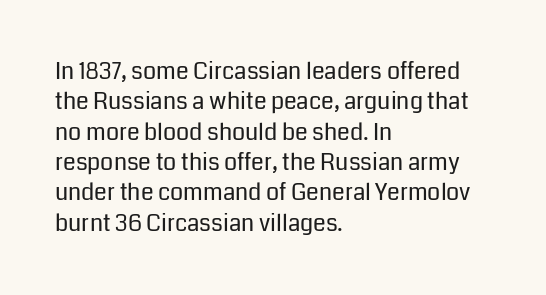
Q: Is the text bold? A: No.
Q: Is the text italic (slanted)? A: No, it is upright.
Q: Is the text underlined? A: No.
Q: How is the paragraph aligned? A: Left-aligned.
Q: Is the spacing between letters normal or unusually wide? A: Normal.
Q: Is the spacing between lines tight, normal or loose? A: Normal.
